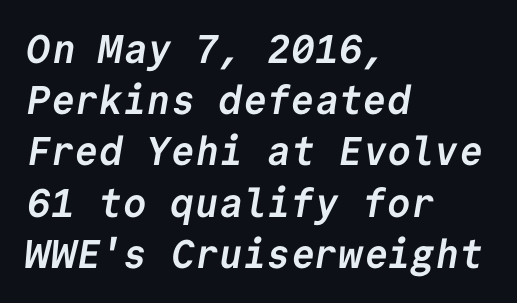
Q: Is the text bold? A: Yes.
Q: Is the typeface a serif or a sans-serif typeface? A: Sans-serif.
Q: Is the text underlined? A: No.
Q: How is the paragraph aligned? A: Left-aligned.
Q: Is the spacing between letters normal or unusually wide? A: Normal.
Q: Is the spacing between lines tight, normal or loose? A: Normal.
Q: Width (condensed, normal, or wide)? A: Normal.
Q: Stroke contrast? A: Low.
Q: x-height? A: Medium.
Q: Monospaced? A: Yes.
